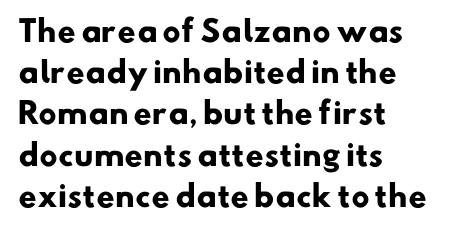
Standard letterfit; no display-style spreading of the glyphs. The face used here has the dense, thick strokes of a bold. Is this a sans? Yes — the strokes have no serifs. Notice how the passage keeps a crisp vertical edge on the left only. Underline: absent. If you measured baseline to baseline, you'd find a middling distance.
